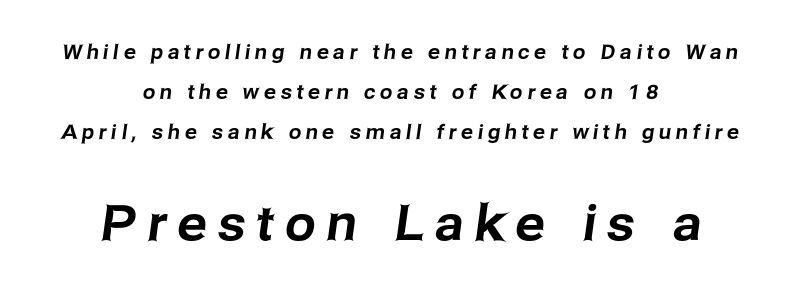
Q: Is the typeface a serif or a sans-serif typeface? A: Sans-serif.
Q: Is the text underlined? A: No.
Q: How is the paragraph aligned? A: Centered.
Q: Is the spacing between letters normal or unusually wide? A: Unusually wide.
Q: Is the spacing between lines tight, normal or loose? A: Loose.
Q: Which block of text is set in a larger size, the first (top) or the second (bottom)? A: The second (bottom) one.
Q: Width (condensed, normal, or wide)? A: Normal.
Q: Stroke contrast? A: Low.
Q: x-height? A: Medium.
Q: Monospaced? A: No.
